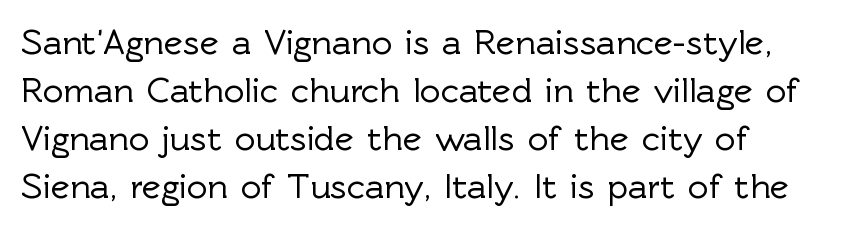
{"serif": "no", "italic": "no", "width": "normal", "x_height": "medium", "monospaced": "no", "underline": "no", "align": "left", "line_spacing": "normal", "line_spacing_ratio": 1.33, "letter_spacing": "normal", "letter_spacing_em": 0.0, "glyph_px": 36}
